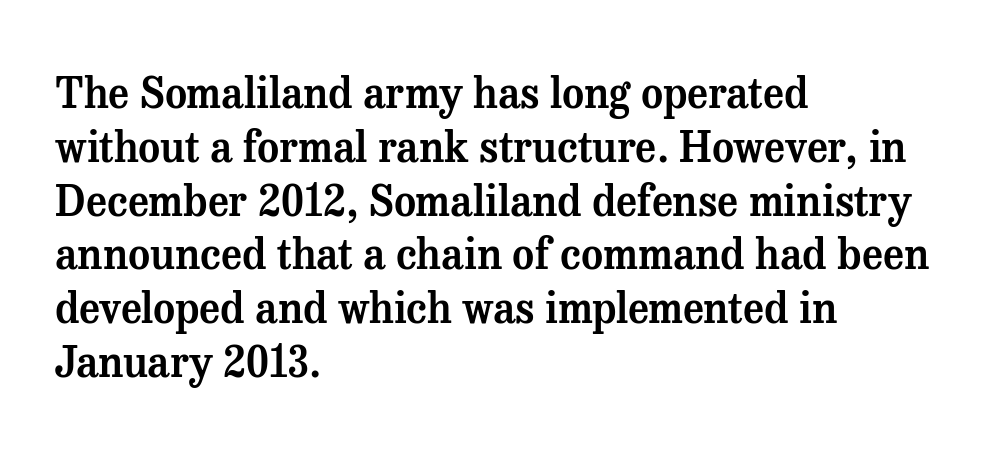
{"serif": "yes", "italic": "no", "width": "normal", "stroke_contrast": "medium", "x_height": "medium", "monospaced": "no", "underline": "no", "align": "left", "line_spacing": "normal", "line_spacing_ratio": 1.28, "letter_spacing": "normal", "letter_spacing_em": 0.0, "glyph_px": 42}
